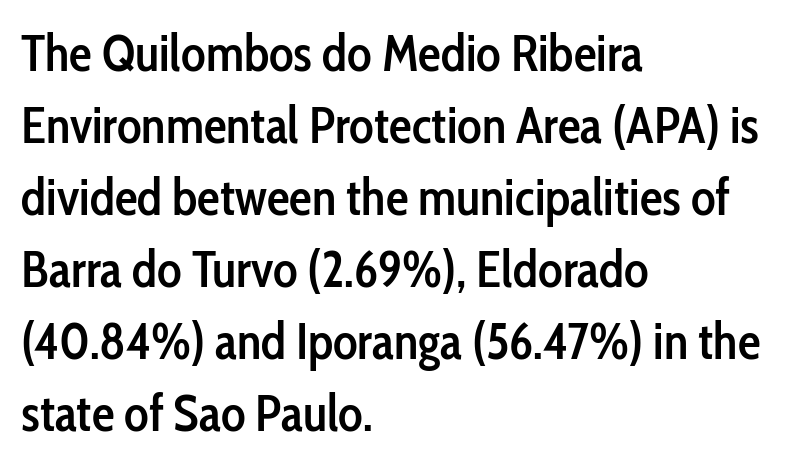
{"serif": "no", "italic": "no", "bold": "semi", "weight": "semibold", "width": "condensed", "stroke_contrast": "low", "x_height": "medium", "monospaced": "no", "underline": "no", "align": "left", "line_spacing": "normal", "line_spacing_ratio": 1.41, "letter_spacing": "normal", "letter_spacing_em": 0.0, "glyph_px": 51}
